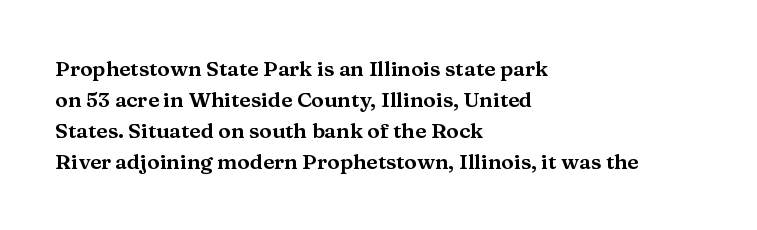
Q: Is the text italic (slanted)? A: No, it is upright.
Q: Is the text underlined? A: No.
Q: How is the paragraph aligned? A: Left-aligned.
Q: Is the spacing between letters normal or unusually wide? A: Normal.
Q: Is the spacing between lines tight, normal or loose? A: Normal.
